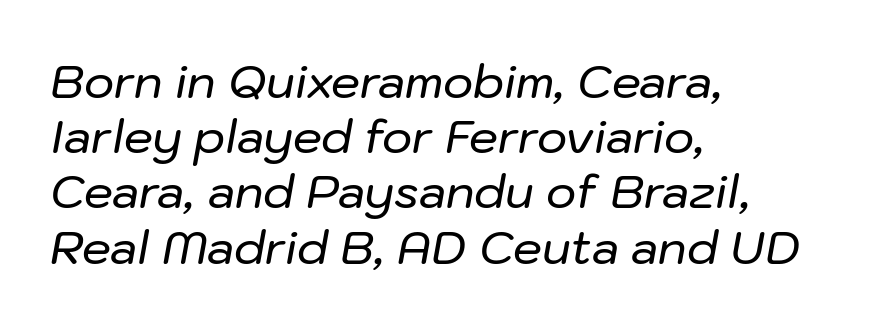
The passage shown is not underscored anywhere. This is oblique type, the kind used for emphasis or titles. These lines are rendered in a variable-pitch font. This sample is left-justified, so line endings fall wherever the words run out. Spacing between characters is what you'd get straight out of the box.
